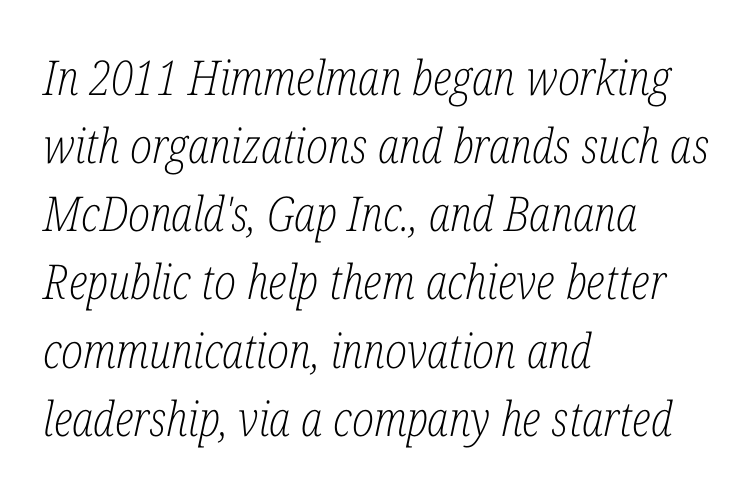
The rendering uses a moderate line-height, typical for paragraphs. All the whitespace from short lines collects on the right. A typesetter would call this proportional, since set widths differ per character. A quiet, ordinary-to-light weight characterises the typeface. Font category for this specimen: serif. Descenders hang freely into open space.
